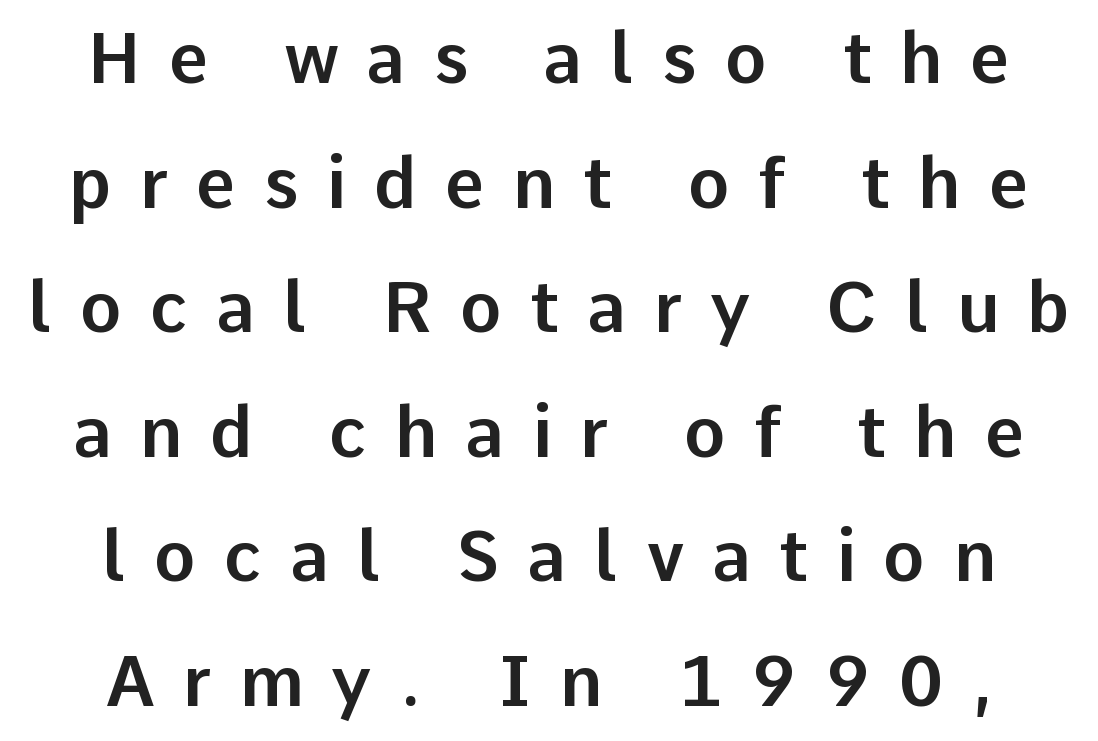
The type is letterspaced generously, with wide tracking. The whitespace from short lines is split evenly between both sides. A sans-serif font was chosen for this passage. A typesetter would call this proportional, since set widths differ per character.
